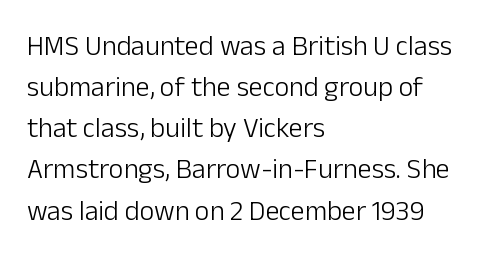
No extra ink here — the face is not bold. Spacing verdict: proportional, widths tailored to each character. The type is set solid horizontally, with unmodified tracking. The passage shown is typeset with a sans-serif family.
